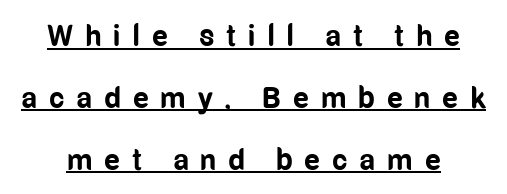
Q: Is the text bold? A: Yes.
Q: Is the text italic (slanted)? A: No, it is upright.
Q: Is the typeface a serif or a sans-serif typeface? A: Sans-serif.
Q: Is the text underlined? A: Yes.
Q: Is the spacing between letters normal or unusually wide? A: Unusually wide.
Q: Is the spacing between lines tight, normal or loose? A: Loose.
Q: Width (condensed, normal, or wide)? A: Condensed.
Q: Stroke contrast? A: Low.
Q: x-height? A: Medium.
Q: Monospaced? A: No.
